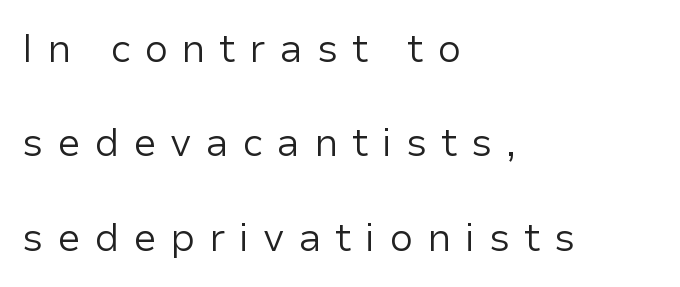
{"serif": "no", "italic": "no", "bold": "no", "weight": "regular", "width": "normal", "stroke_contrast": "low", "x_height": "medium", "monospaced": "no", "underline": "no", "align": "left", "line_spacing": "loose", "line_spacing_ratio": 2.42, "letter_spacing": "wide", "letter_spacing_em": 0.35, "glyph_px": 39}
